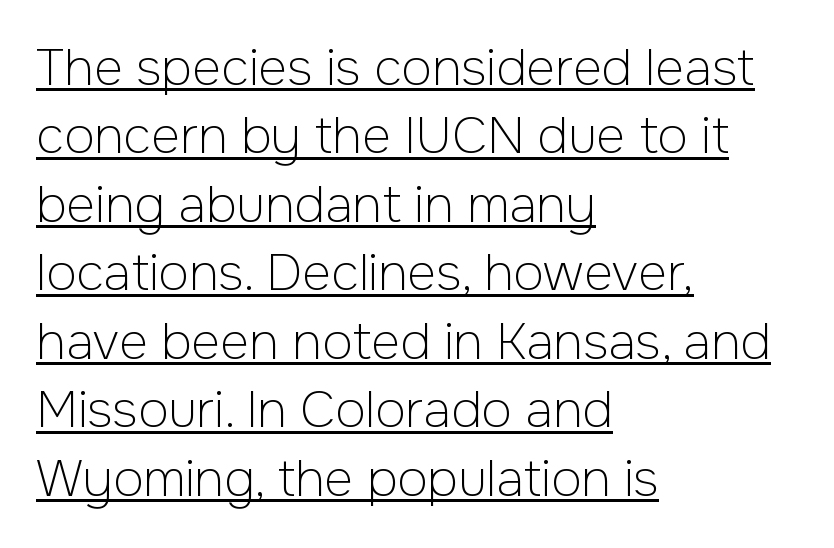
Q: Is the text bold? A: No.
Q: Is the text italic (slanted)? A: No, it is upright.
Q: Is the typeface a serif or a sans-serif typeface? A: Sans-serif.
Q: Is the text underlined? A: Yes.
Q: How is the paragraph aligned? A: Left-aligned.
Q: Is the spacing between letters normal or unusually wide? A: Normal.
Q: Is the spacing between lines tight, normal or loose? A: Normal.
Q: Width (condensed, normal, or wide)? A: Normal.
Q: Stroke contrast? A: Low.
Q: x-height? A: Medium.
Q: Monospaced? A: No.
